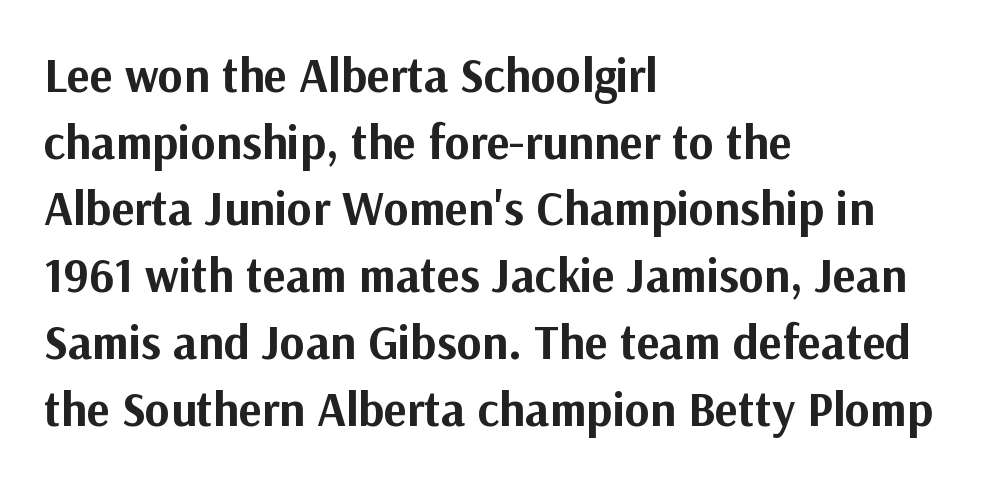
You'd pick this weight for a headline — it's a proper bold. The paragraph shown leans on its left margin. If you drew a line through each stem, it would be perfectly vertical. Check where the strokes stop: nothing finishes them off — pure sans.
